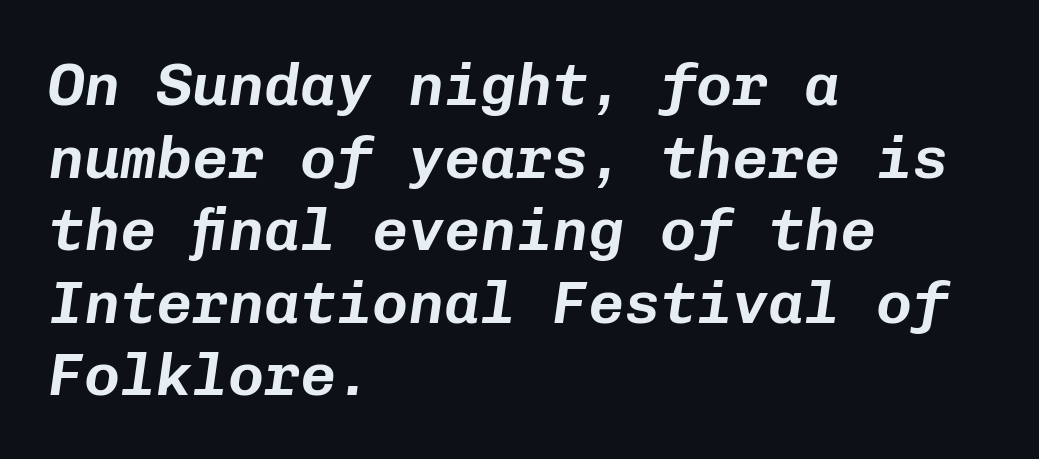
The foot of each line stays bare and open. Tracking value appears to be zero — textbook default spacing. Each line starts at the same left margin while the right side varies. The passage shown is typed in a monospace face where columns stay perfectly aligned. Posture: slanted.
